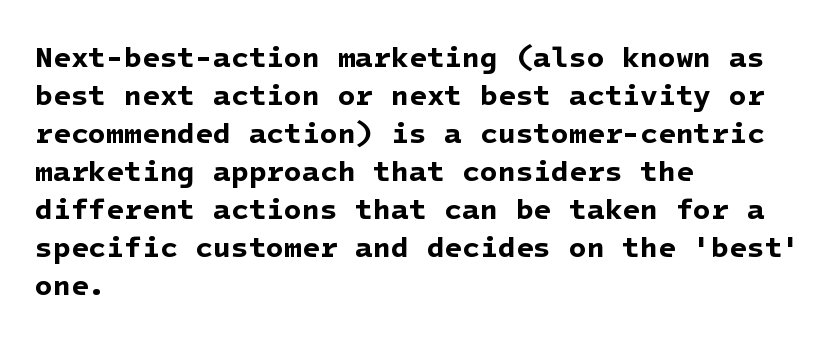
{"serif": "no", "bold": "yes", "weight": "bold", "width": "normal", "stroke_contrast": "low", "x_height": "medium", "underline": "no", "align": "left", "line_spacing": "normal", "line_spacing_ratio": 1.31, "letter_spacing": "normal", "letter_spacing_em": 0.0, "glyph_px": 29}
